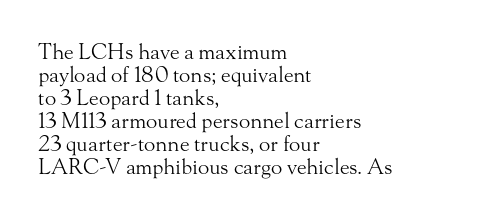
Q: Is the text bold? A: No.
Q: Is the text italic (slanted)? A: No, it is upright.
Q: Is the text underlined? A: No.
Q: How is the paragraph aligned? A: Left-aligned.
Q: Is the spacing between letters normal or unusually wide? A: Normal.
Q: Is the spacing between lines tight, normal or loose? A: Tight.
